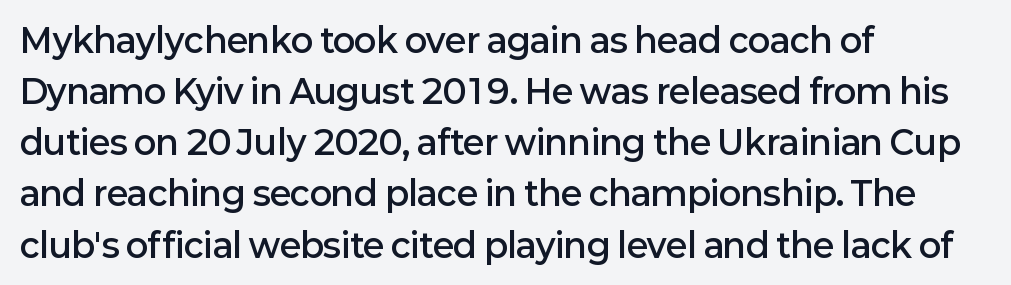
Think of a printed novel: that variable character pitch is what you see here. Spacing between characters is what you'd get straight out of the box. A classic flush-left, rag-right setting is used for this passage. Nothing sits at the stroke ends, so this counts as sans-serif. Just letters on the line, the space beneath them empty. Every letter is mildly thick-stroked: semibold rather than bold.
